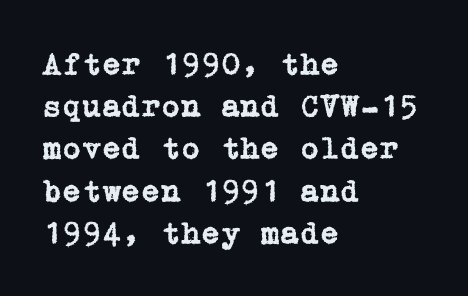
The rendering uses a moderate line-height, typical for paragraphs. Reading down the block, your eye returns to a fixed left position each line. The axis of the letterforms is exactly vertical. Glance below the letters and you will spot only blank space. You could call the tracking neutral — neither tight nor loose.
